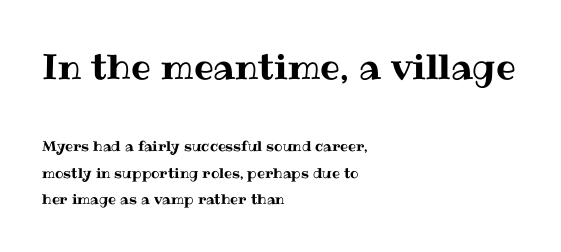
Q: Is the text italic (slanted)? A: No, it is upright.
Q: Is the text underlined? A: No.
Q: How is the paragraph aligned? A: Left-aligned.
Q: Is the spacing between letters normal or unusually wide? A: Normal.
Q: Which block of text is set in a larger size, the first (top) or the second (bottom)? A: The first (top) one.
Q: Width (condensed, normal, or wide)? A: Normal.
Q: Stroke contrast? A: Medium.
Q: x-height? A: Medium.
Q: Monospaced? A: No.
